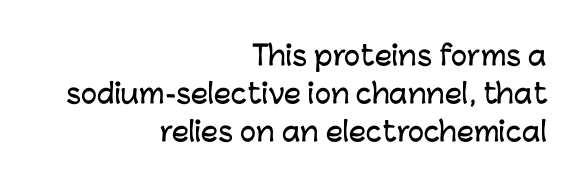
Descender tails drop into unmarked territory. Horizontally, the lines are justified to the trailing edge only. Unlike italic type, these characters show no tilt at all. The letters sit at their default tracking, neither squeezed nor spread. The passage shown stacks its lines at a standard gap.
